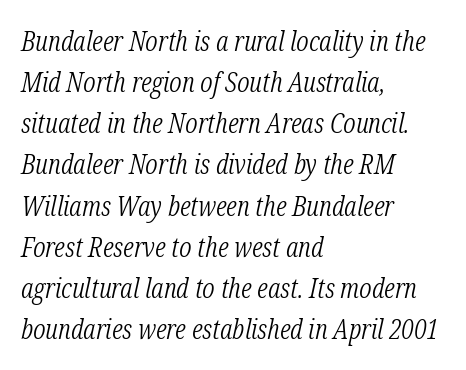
The image shows 28 px light, condensed serif type, italic (leaning right); set left-aligned, normal line spacing (1.47x), normal letter spacing, not underlined; low stroke contrast and a medium x-height.
